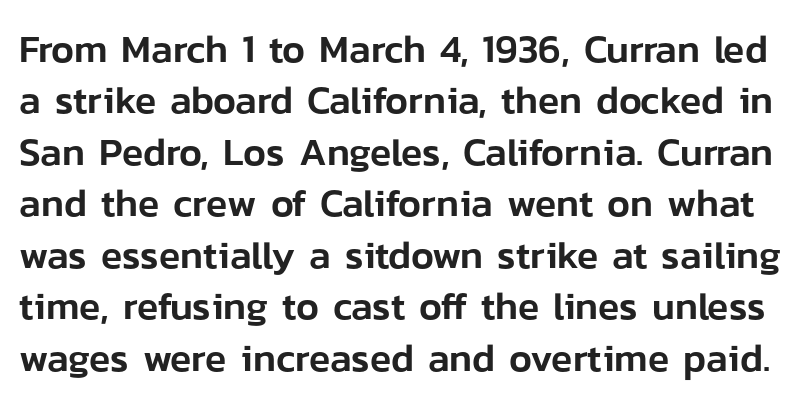
Q: Is the text italic (slanted)? A: No, it is upright.
Q: Is the typeface a serif or a sans-serif typeface? A: Sans-serif.
Q: Is the text underlined? A: No.
Q: Is the spacing between letters normal or unusually wide? A: Normal.
Q: Is the spacing between lines tight, normal or loose? A: Normal.
Q: Width (condensed, normal, or wide)? A: Normal.
Q: Stroke contrast? A: Low.
Q: x-height? A: Medium.
Q: Monospaced? A: No.
